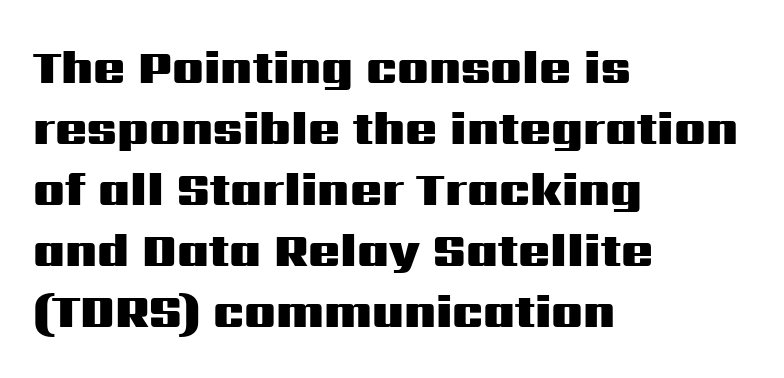
Students, note that the glyphs here touch the page at normal intervals. Rule under the text: the space is simply empty. This is roman type, the default non-slanted kind. Each letter's strokes conclude bluntly, with no projecting serifs. Is the block centered? No — it sits flush against the left margin. This block has exactly the height ordinary leading produces.
